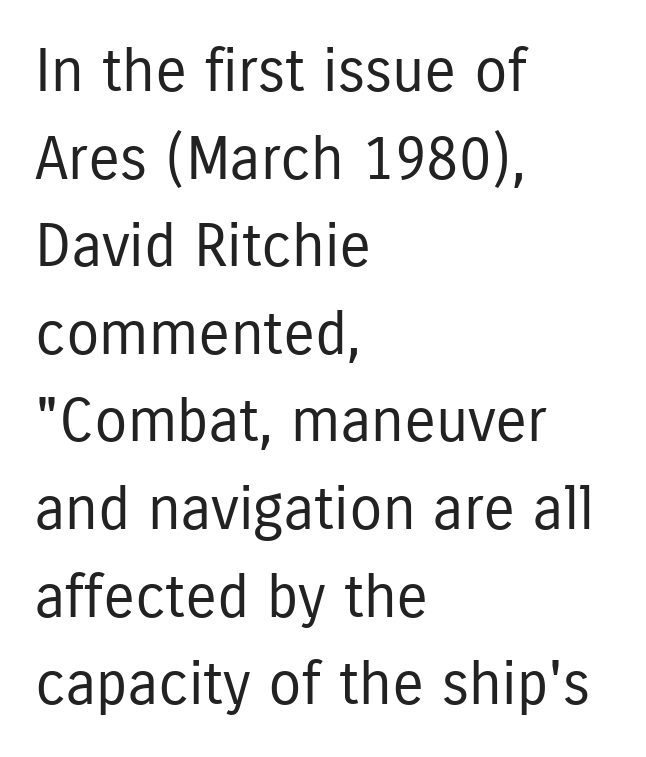
The image shows 60 px regular-weight, condensed sans-serif type, upright; set left-aligned, normal line spacing (1.46x), normal letter spacing, not underlined; low stroke contrast and a medium x-height.
